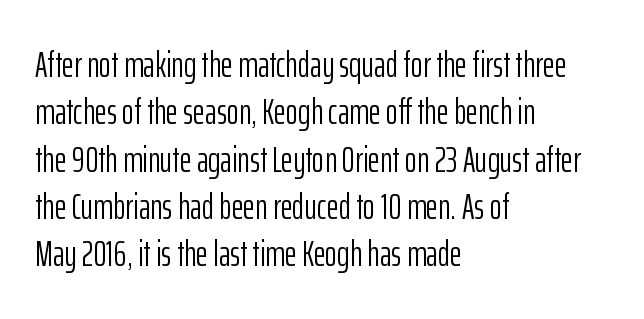
Q: Is the text bold? A: No.
Q: Is the text italic (slanted)? A: No, it is upright.
Q: Is the typeface a serif or a sans-serif typeface? A: Sans-serif.
Q: Is the text underlined? A: No.
Q: How is the paragraph aligned? A: Left-aligned.
Q: Is the spacing between letters normal or unusually wide? A: Normal.
Q: Is the spacing between lines tight, normal or loose? A: Normal.
Q: Width (condensed, normal, or wide)? A: Condensed.
Q: Stroke contrast? A: Low.
Q: x-height? A: Medium.
Q: Monospaced? A: No.
